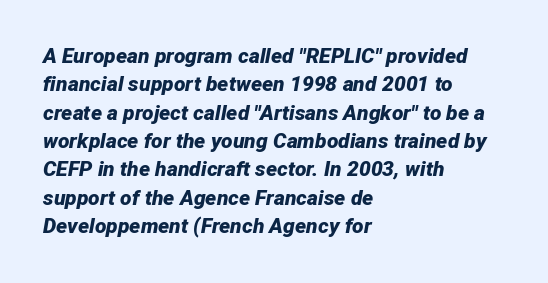
Q: Is the text bold? A: Yes.
Q: Is the text italic (slanted)? A: Yes, it leans right by about 12 degrees.
Q: Is the text underlined? A: No.
Q: How is the paragraph aligned? A: Left-aligned.
Q: Is the spacing between letters normal or unusually wide? A: Normal.
Q: Is the spacing between lines tight, normal or loose? A: Normal.
